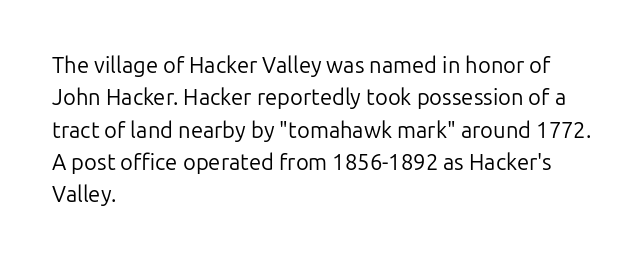
Does extra space separate the letters? No, they use regular spacing. Compared with a typical body face, this is equally light or lighter still. Casual observation: everything's shoved over to the left. This sample keeps an unexceptional amount of space between lines.
